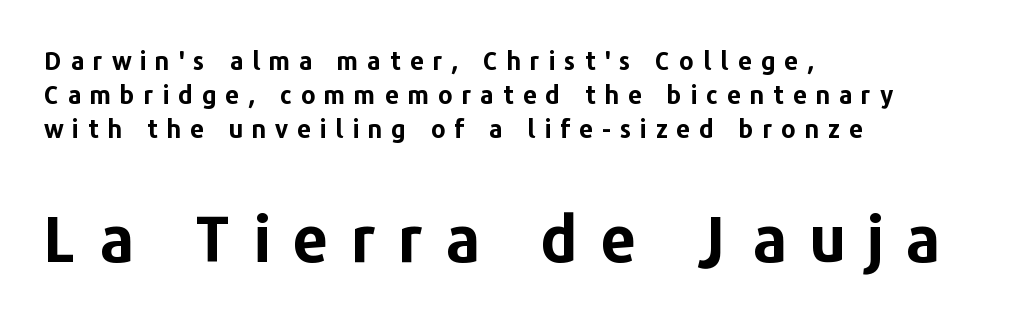
{"serif": "no", "italic": "no", "bold": "yes", "weight": "bold", "width": "normal", "stroke_contrast": "low", "x_height": "medium", "monospaced": "no", "underline": "no", "align": "left", "line_spacing": "normal", "line_spacing_ratio": 1.37, "letter_spacing": "wide", "letter_spacing_em": 0.35, "larger_block": "second", "size_ratio": 2.52, "glyph_px": 63}
